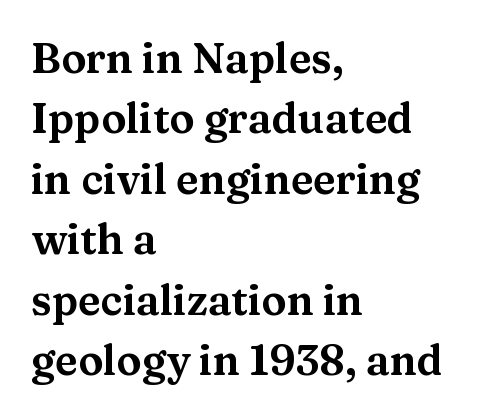
The image shows 42 px wide serif type, upright; set left-aligned, normal line spacing (1.44x), normal letter spacing, not underlined; medium stroke contrast and a medium x-height.
